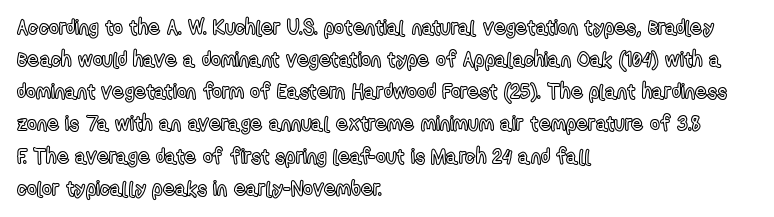
Q: Is the text italic (slanted)? A: No, it is upright.
Q: Is the text underlined? A: No.
Q: How is the paragraph aligned? A: Left-aligned.
Q: Is the spacing between letters normal or unusually wide? A: Normal.
Q: Is the spacing between lines tight, normal or loose? A: Normal.
